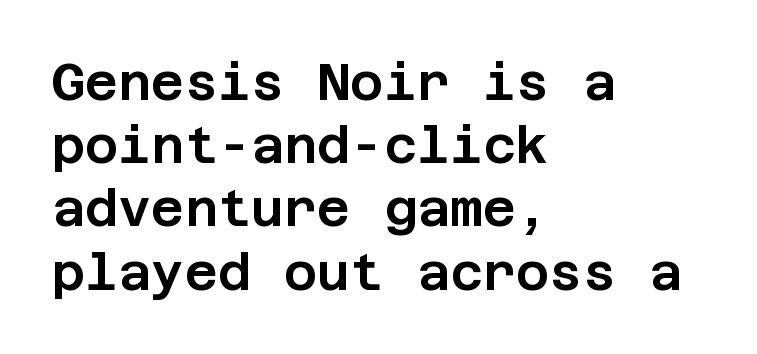
Q: Is the text italic (slanted)? A: No, it is upright.
Q: Is the typeface a serif or a sans-serif typeface? A: Sans-serif.
Q: Is the text underlined? A: No.
Q: How is the paragraph aligned? A: Left-aligned.
Q: Is the spacing between letters normal or unusually wide? A: Normal.
Q: Width (condensed, normal, or wide)? A: Normal.
Q: Stroke contrast? A: Low.
Q: x-height? A: Large.
